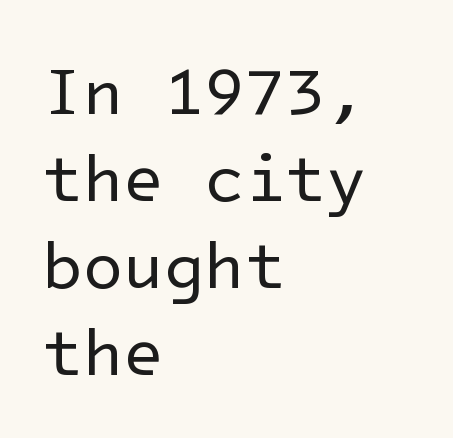
{"serif": "no", "italic": "no", "bold": "no", "weight": "regular", "width": "normal", "stroke_contrast": "low", "x_height": "medium", "underline": "no", "align": "left", "line_spacing": "normal", "line_spacing_ratio": 1.32, "letter_spacing": "normal", "letter_spacing_em": 0.0, "glyph_px": 66}
